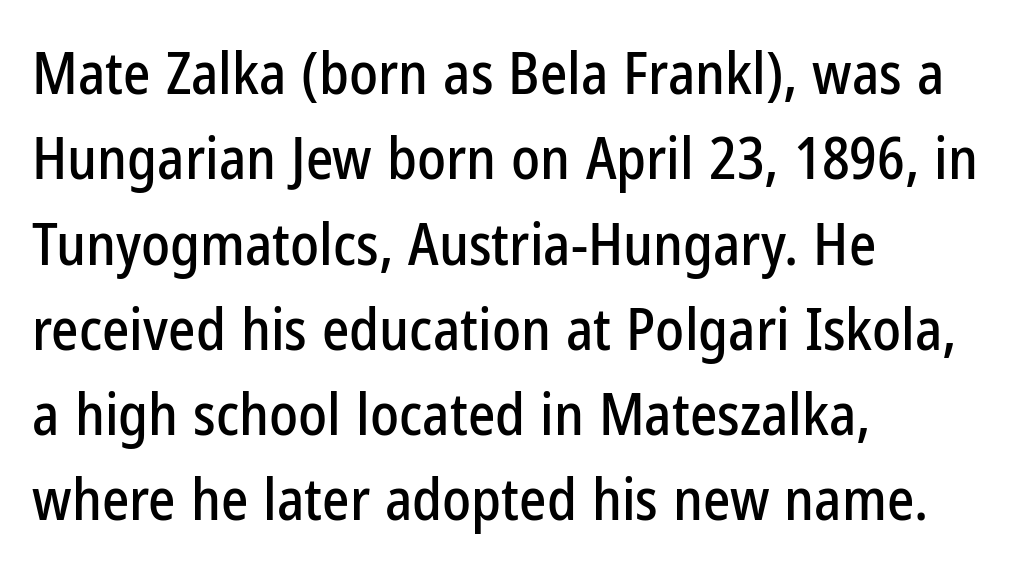
Q: Is the text italic (slanted)? A: No, it is upright.
Q: Is the typeface a serif or a sans-serif typeface? A: Sans-serif.
Q: Is the text underlined? A: No.
Q: How is the paragraph aligned? A: Left-aligned.
Q: Is the spacing between letters normal or unusually wide? A: Normal.
Q: Is the spacing between lines tight, normal or loose? A: Normal.
Q: Width (condensed, normal, or wide)? A: Condensed.
Q: Stroke contrast? A: Low.
Q: x-height? A: Medium.
Q: Monospaced? A: No.
